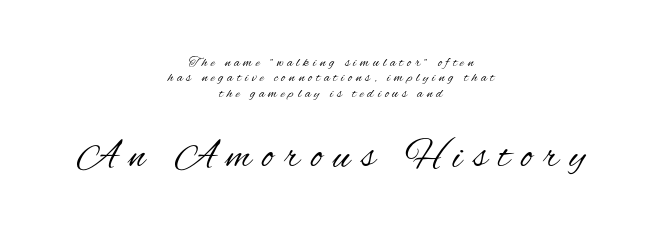
The image shows 40 px regular-weight, condensed sans-serif type; set centered, tight line spacing (1.09x), unusually wide letter spacing (+0.27 em), not underlined; the second (bottom) block is 2.86x larger; medium stroke contrast and a small x-height.
